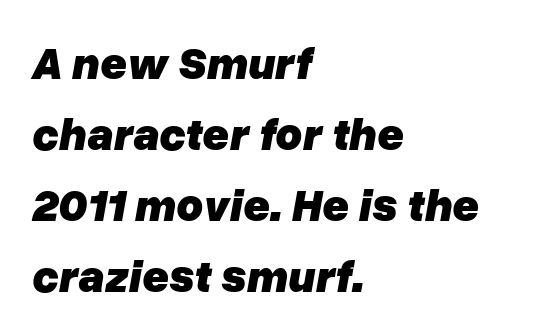
Q: Is the text bold? A: Yes.
Q: Is the text italic (slanted)? A: Yes, it leans right by about 10 degrees.
Q: Is the text underlined? A: No.
Q: How is the paragraph aligned? A: Left-aligned.
Q: Is the spacing between letters normal or unusually wide? A: Normal.
Q: Is the spacing between lines tight, normal or loose? A: Normal.
Q: Width (condensed, normal, or wide)? A: Normal.
Q: Stroke contrast? A: Low.
Q: x-height? A: Medium.
Q: Monospaced? A: No.
